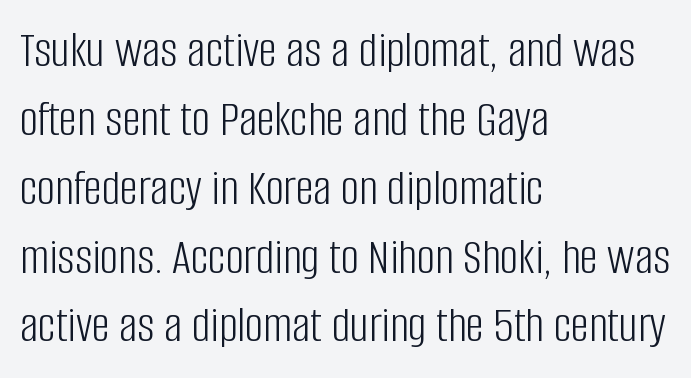
Q: Is the text bold? A: No.
Q: Is the text italic (slanted)? A: No, it is upright.
Q: Is the typeface a serif or a sans-serif typeface? A: Sans-serif.
Q: Is the text underlined? A: No.
Q: How is the paragraph aligned? A: Left-aligned.
Q: Is the spacing between letters normal or unusually wide? A: Normal.
Q: Is the spacing between lines tight, normal or loose? A: Normal.
Q: Width (condensed, normal, or wide)? A: Condensed.
Q: Stroke contrast? A: Low.
Q: x-height? A: Large.
Q: Monospaced? A: No.
